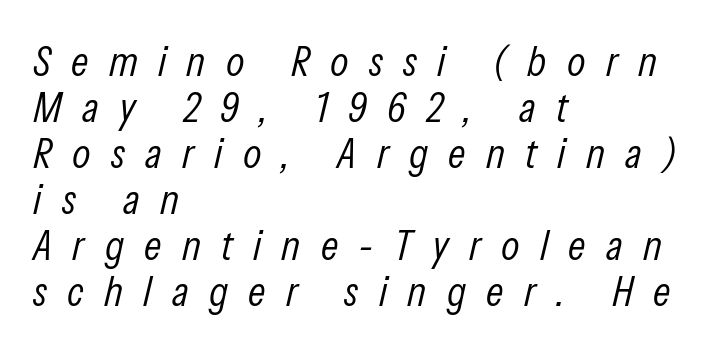
Q: Is the text bold? A: No.
Q: Is the text italic (slanted)? A: Yes, it leans right by about 13 degrees.
Q: Is the text underlined? A: No.
Q: How is the paragraph aligned? A: Left-aligned.
Q: Is the spacing between letters normal or unusually wide? A: Unusually wide.
Q: Is the spacing between lines tight, normal or loose? A: Tight.
Q: Width (condensed, normal, or wide)? A: Condensed.
Q: Stroke contrast? A: Low.
Q: x-height? A: Medium.
Q: Monospaced? A: No.
